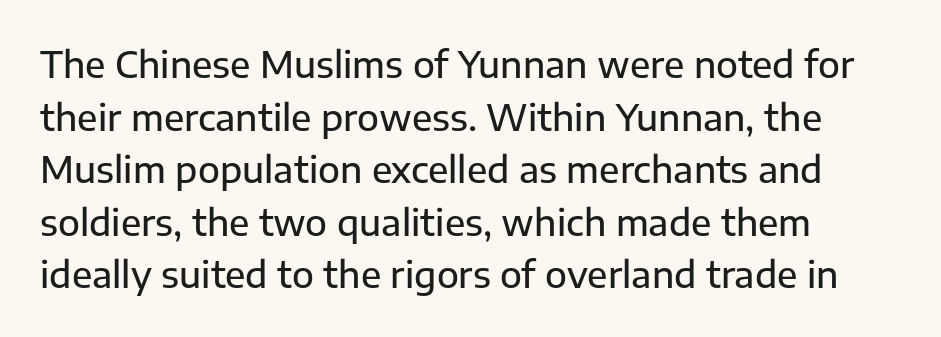
Q: Is the text italic (slanted)? A: No, it is upright.
Q: Is the typeface a serif or a sans-serif typeface? A: Sans-serif.
Q: Is the text underlined? A: No.
Q: How is the paragraph aligned? A: Left-aligned.
Q: Is the spacing between letters normal or unusually wide? A: Normal.
Q: Is the spacing between lines tight, normal or loose? A: Normal.
Q: Width (condensed, normal, or wide)? A: Normal.
Q: Stroke contrast? A: Low.
Q: x-height? A: Medium.
Q: Monospaced? A: No.
